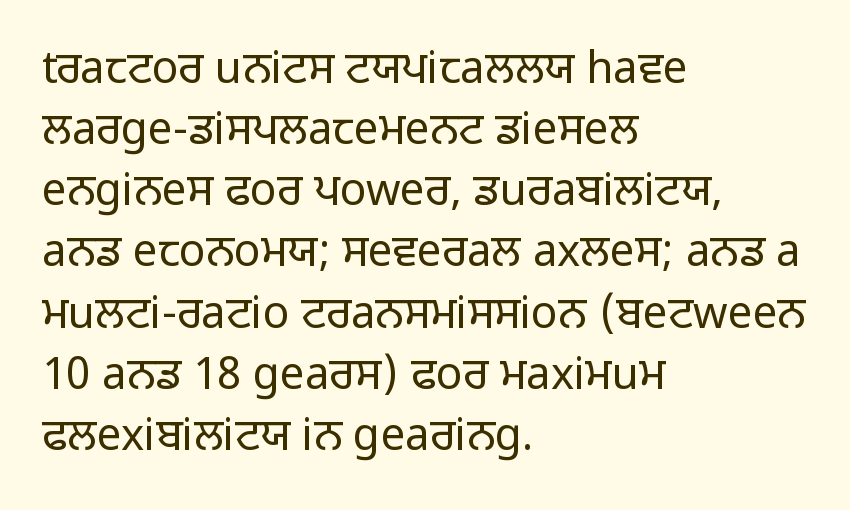
The paragraph shown leans on its left margin. The type is set solid horizontally, with unmodified tracking. The font is comparable to plain body text, perhaps lighter. Think of a printed novel: that variable character pitch is what you see here. The typeface chosen for these lines omits serifs. This is roman type, the default non-slanted kind.
